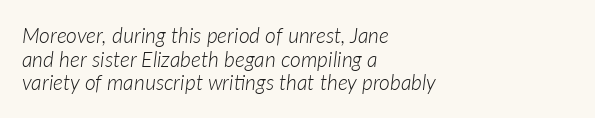
{"italic": "yes", "lean": "right", "slant_degrees": 7, "bold": "no", "underline": "no", "align": "left", "line_spacing": "tight", "line_spacing_ratio": 1.13, "letter_spacing": "normal", "letter_spacing_em": 0.0, "glyph_px": 21}
